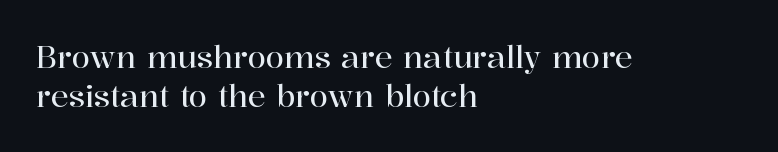
Q: Is the text italic (slanted)? A: No, it is upright.
Q: Is the typeface a serif or a sans-serif typeface? A: Serif.
Q: Is the text underlined? A: No.
Q: How is the paragraph aligned? A: Left-aligned.
Q: Is the spacing between letters normal or unusually wide? A: Normal.
Q: Is the spacing between lines tight, normal or loose? A: Normal.
Q: Width (condensed, normal, or wide)? A: Normal.
Q: Stroke contrast? A: High.
Q: x-height? A: Medium.
Q: Monospaced? A: No.
